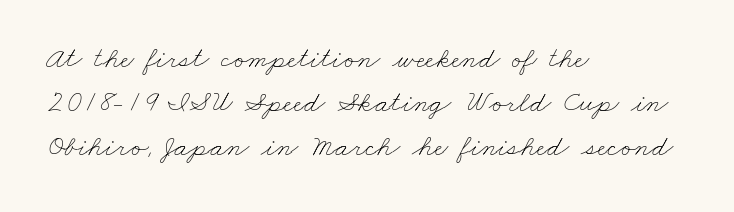
The rendering uses a moderate line-height, typical for paragraphs. Each line starts at the same left margin while the right side varies. This sample has the flowing, uneven cadence of proportional lettering. Is the letter spacing exaggerated? No — it looks like the ordinary default. The gap between lines stays unmarked. Is this a heavy cut? Hardly; it is regular or lighter.
